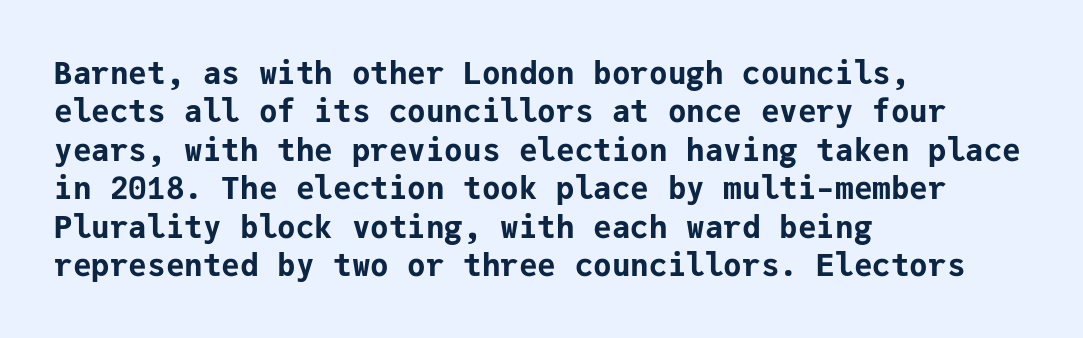
Does the weight exceed regular? Yes, all the way to bold. Serifs: no, the terminals of the letterforms are clean. A typesetter would call this zero additional tracking. Quick note: underline off. Tall strokes in this sample are plumb rather than angled. Line starts are locked; line ends wander.
